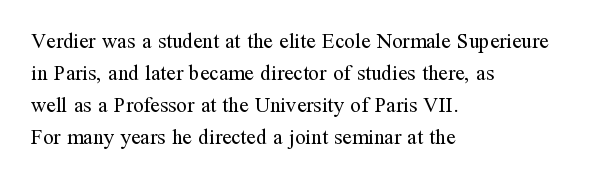
{"italic": "no", "bold": "no", "underline": "no", "align": "left", "line_spacing": "normal", "line_spacing_ratio": 1.52, "letter_spacing": "normal", "letter_spacing_em": 0.0, "glyph_px": 21}
